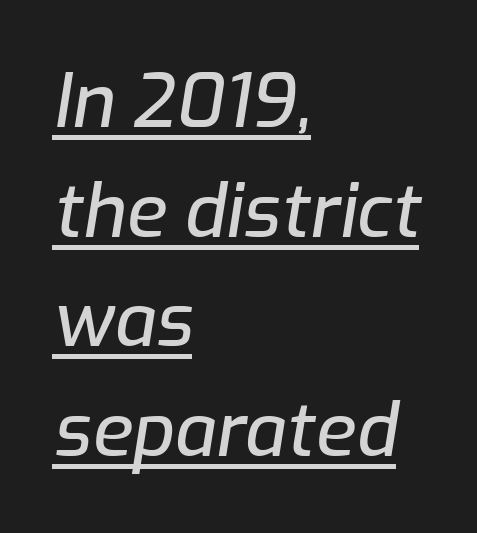
Teacher's note: observe the even left margin — that is flush-left alignment. This rendering leaves character spacing at its baseline value. The words here are underlined. Is there much room between lines? A standard amount, neither cramped nor airy.
